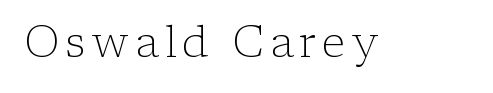
Decoration check: the copy has no underline. Posture: vertical. Spacing verdict: proportional, widths tailored to each character. No heavy texture on the line: the type isn't bold. Examine the stroke ends and you'll spot serifs.
